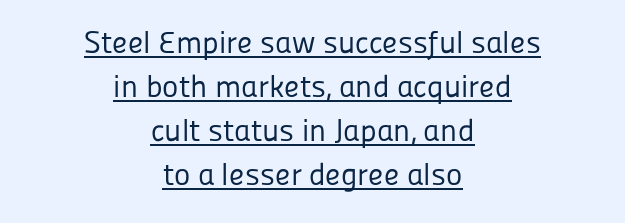
{"serif": "no", "italic": "no", "bold": "no", "weight": "regular", "width": "normal", "stroke_contrast": "low", "x_height": "medium", "monospaced": "no", "underline": "yes", "align": "center", "line_spacing": "normal", "line_spacing_ratio": 1.42, "letter_spacing": "normal", "letter_spacing_em": 0.0, "glyph_px": 31}
